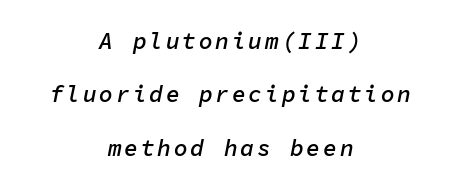
The image shows 23 px text type, italic (leaning right); set centered, loose line spacing (2.32x), not underlined.
